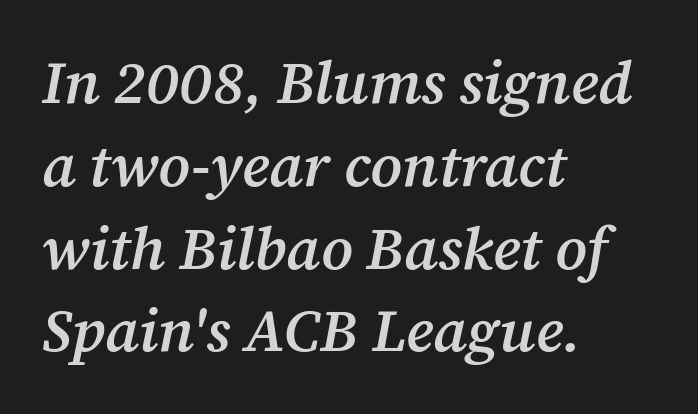
Q: Is the text bold? A: Semi-bold.
Q: Is the text italic (slanted)? A: Yes, it leans right by about 12 degrees.
Q: Is the typeface a serif or a sans-serif typeface? A: Serif.
Q: Is the text underlined? A: No.
Q: How is the paragraph aligned? A: Left-aligned.
Q: Is the spacing between letters normal or unusually wide? A: Normal.
Q: Is the spacing between lines tight, normal or loose? A: Normal.
Q: Width (condensed, normal, or wide)? A: Normal.
Q: Stroke contrast? A: Medium.
Q: x-height? A: Medium.
Q: Monospaced? A: No.
